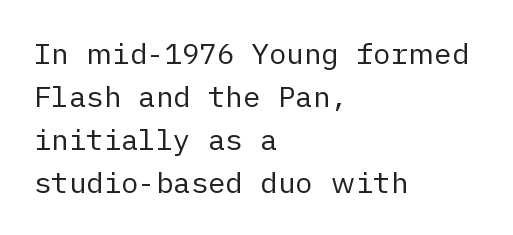
Q: Is the text bold? A: No.
Q: Is the text italic (slanted)? A: No, it is upright.
Q: Is the typeface a serif or a sans-serif typeface? A: Sans-serif.
Q: Is the text underlined? A: No.
Q: How is the paragraph aligned? A: Left-aligned.
Q: Is the spacing between letters normal or unusually wide? A: Normal.
Q: Is the spacing between lines tight, normal or loose? A: Normal.
Q: Width (condensed, normal, or wide)? A: Normal.
Q: Stroke contrast? A: Low.
Q: x-height? A: Medium.
